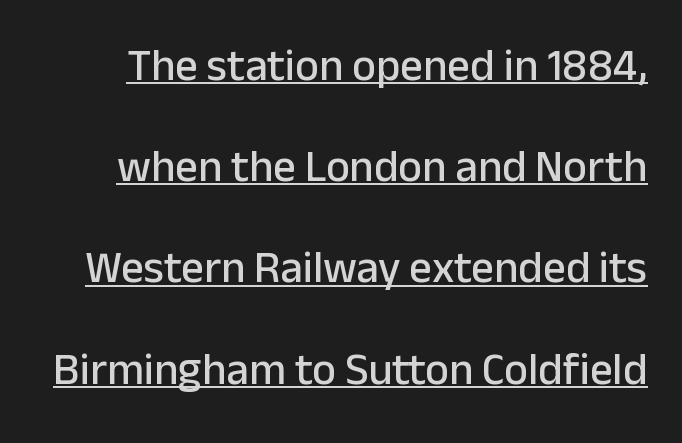
Q: Is the text italic (slanted)? A: No, it is upright.
Q: Is the typeface a serif or a sans-serif typeface? A: Sans-serif.
Q: Is the text underlined? A: Yes.
Q: Is the spacing between letters normal or unusually wide? A: Normal.
Q: Is the spacing between lines tight, normal or loose? A: Loose.
Q: Width (condensed, normal, or wide)? A: Normal.
Q: Stroke contrast? A: Low.
Q: x-height? A: Medium.
Q: Monospaced? A: No.
